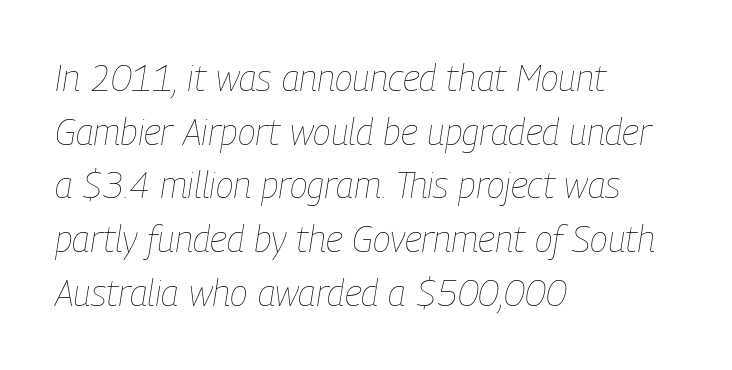
Reading down the column, the eye jumps a familiar distance to each next line. Here the designer chose a conventional face with non-uniform glyph widths. The cut favours lightness, reaching ordinary text weight at its darkest. Descenders hang freely into open space. In CSS terms this would be text-align: left. The rendering keeps characters at their native spacing.
